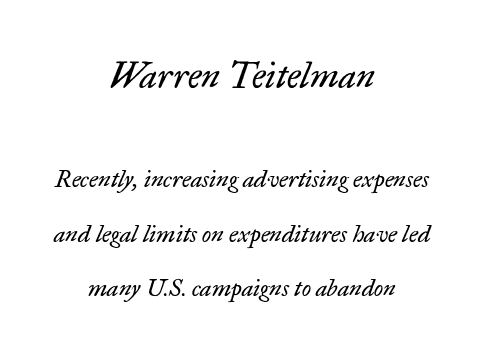
{"serif": "yes", "italic": "yes", "lean": "right", "slant_degrees": 17, "bold": "no", "weight": "regular", "width": "normal", "stroke_contrast": "low", "x_height": "small", "monospaced": "no", "underline": "no", "align": "center", "line_spacing": "loose", "line_spacing_ratio": 2.28, "letter_spacing": "normal", "letter_spacing_em": 0.0, "larger_block": "first", "size_ratio": 1.5, "glyph_px": 36}
